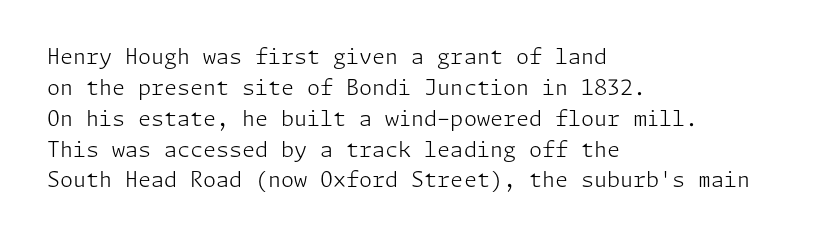
Q: Is the text bold? A: No.
Q: Is the text italic (slanted)? A: No, it is upright.
Q: Is the text underlined? A: No.
Q: How is the paragraph aligned? A: Left-aligned.
Q: Is the spacing between letters normal or unusually wide? A: Normal.
Q: Is the spacing between lines tight, normal or loose? A: Normal.
